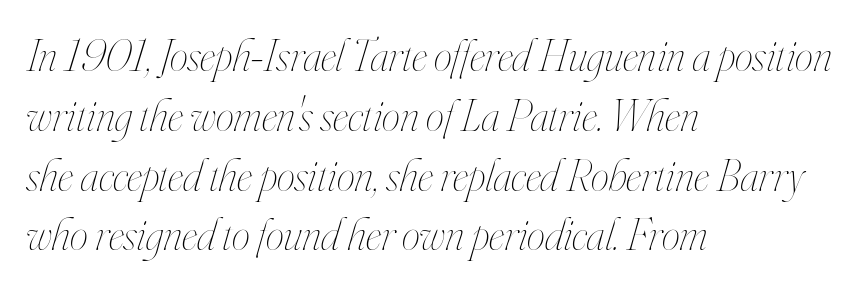
Q: Is the text bold? A: No.
Q: Is the text italic (slanted)? A: Yes, it leans right by about 16 degrees.
Q: Is the text underlined? A: No.
Q: How is the paragraph aligned? A: Left-aligned.
Q: Is the spacing between letters normal or unusually wide? A: Normal.
Q: Is the spacing between lines tight, normal or loose? A: Normal.
Q: Width (condensed, normal, or wide)? A: Condensed.
Q: Stroke contrast? A: High.
Q: x-height? A: Small.
Q: Monospaced? A: No.
